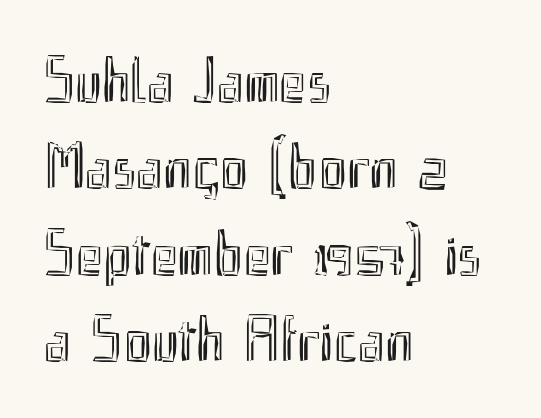
Q: Is the text italic (slanted)? A: No, it is upright.
Q: Is the text underlined? A: No.
Q: How is the paragraph aligned? A: Left-aligned.
Q: Is the spacing between letters normal or unusually wide? A: Normal.
Q: Is the spacing between lines tight, normal or loose? A: Normal.
Q: Width (condensed, normal, or wide)? A: Condensed.
Q: x-height? A: Small.
Q: Monospaced? A: No.
